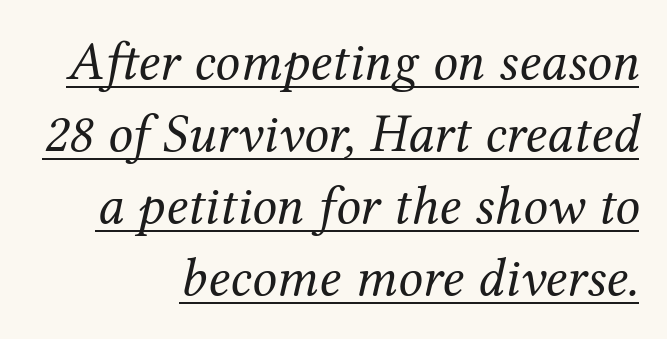
Q: Is the text bold? A: No.
Q: Is the text italic (slanted)? A: Yes, it leans right by about 12 degrees.
Q: Is the typeface a serif or a sans-serif typeface? A: Serif.
Q: Is the text underlined? A: Yes.
Q: How is the paragraph aligned? A: Right-aligned.
Q: Is the spacing between letters normal or unusually wide? A: Normal.
Q: Is the spacing between lines tight, normal or loose? A: Normal.
Q: Width (condensed, normal, or wide)? A: Normal.
Q: Stroke contrast? A: Medium.
Q: x-height? A: Medium.
Q: Monospaced? A: No.
